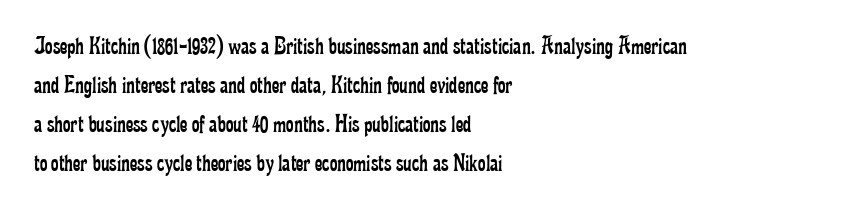
The image shows 26 px text type, upright; set left-aligned, normal line spacing (1.5x), normal letter spacing, not underlined.
